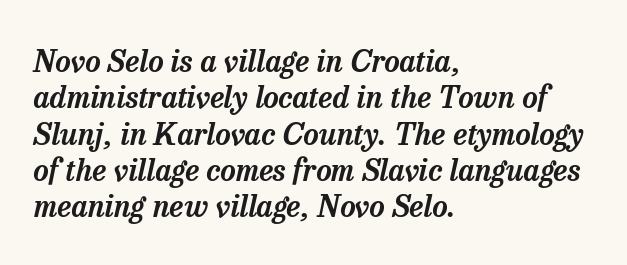
This is oblique type, the kind used for emphasis or titles. The words here are not underlined. Proportional: the letters do not fall into vertical columns. This sample uses plain, unmodified letter spacing.
